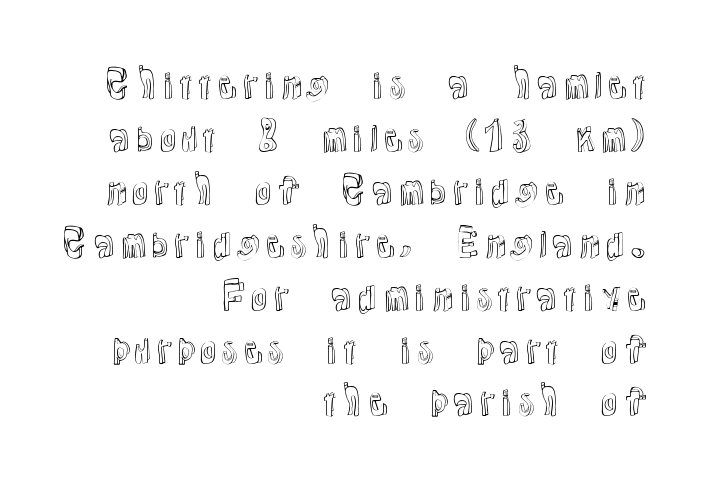
{"italic": "no", "width": "normal", "x_height": "medium", "monospaced": "no", "underline": "no", "align": "right", "line_spacing": "normal", "line_spacing_ratio": 1.43, "letter_spacing": "normal", "letter_spacing_em": 0.0, "glyph_px": 37}
